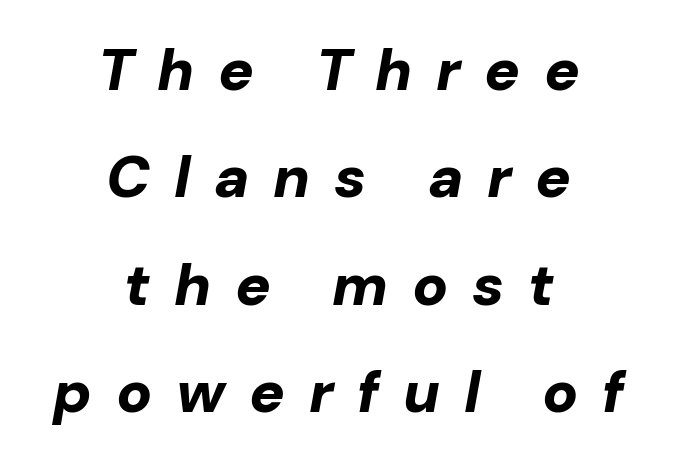
A typesetter would call this proportional, since set widths differ per character. Strokes here are thick enough to call this a true bold. Short note: letters widely spaced. The specimen omits any rule beneath the text block's lines. Casual observation: everything's sitting right in the middle.
